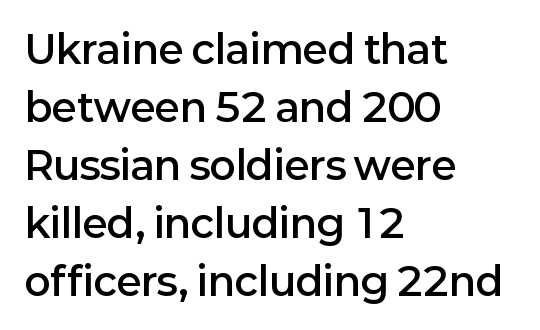
{"serif": "no", "italic": "no", "bold": "semi", "weight": "semibold", "width": "normal", "stroke_contrast": "low", "x_height": "medium", "monospaced": "no", "underline": "no", "align": "left", "line_spacing": "normal", "line_spacing_ratio": 1.49, "letter_spacing": "normal", "letter_spacing_em": 0.0, "glyph_px": 39}
